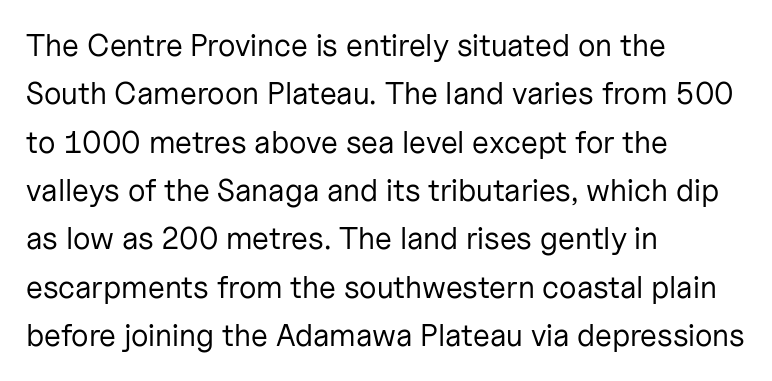
{"serif": "no", "italic": "no", "bold": "no", "weight": "regular", "width": "normal", "stroke_contrast": "low", "x_height": "medium", "monospaced": "no", "underline": "no", "align": "left", "line_spacing": "normal", "line_spacing_ratio": 1.56, "letter_spacing": "normal", "letter_spacing_em": 0.0, "glyph_px": 31}
